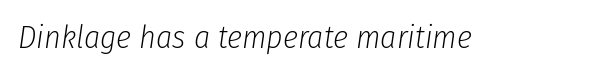
The cut favours lightness, reaching ordinary text weight at its darkest. Each letter keeps its own natural width here, so spacing adapts to shape. Honestly, the letter spacing is just normal — you wouldn't notice it. Posture: slanted. Honestly, there is no underline to notice here at all.
